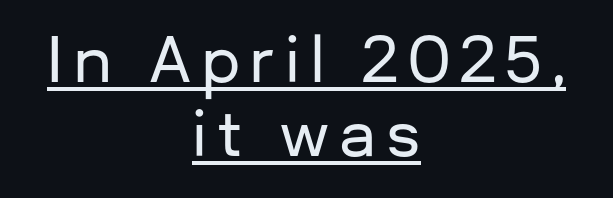
{"serif": "no", "italic": "no", "width": "normal", "stroke_contrast": "low", "x_height": "medium", "monospaced": "no", "underline": "yes", "align": "center", "line_spacing_ratio": 1.21, "glyph_px": 61}
